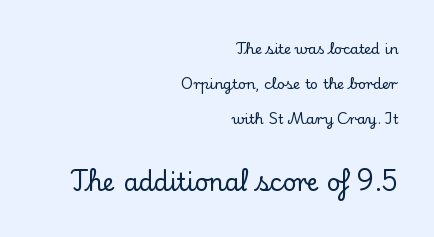
{"italic": "no", "underline": "no", "align": "right", "line_spacing": "loose", "line_spacing_ratio": 2.49, "letter_spacing": "normal", "letter_spacing_em": 0.0, "larger_block": "second", "size_ratio": 1.71, "glyph_px": 24}
